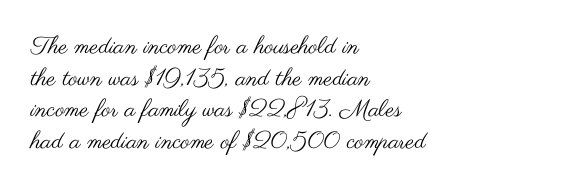
{"bold": "no", "underline": "no", "align": "left", "line_spacing": "normal", "line_spacing_ratio": 1.32, "letter_spacing": "normal", "letter_spacing_em": 0.0, "glyph_px": 24}
